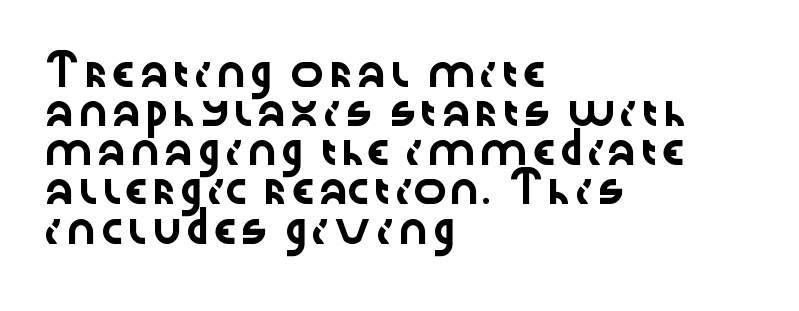
{"serif": "no", "italic": "no", "width": "wide", "stroke_contrast": "low", "x_height": "medium", "monospaced": "no", "underline": "no", "align": "left", "line_spacing": "normal", "line_spacing_ratio": 1.35, "letter_spacing": "normal", "letter_spacing_em": 0.0, "glyph_px": 29}
